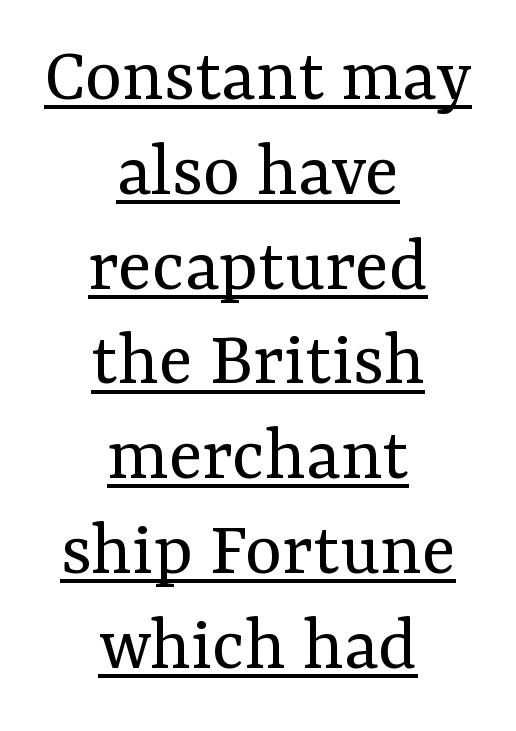
The image shows 79 px regular-weight serif type, upright; set centered, line spacing 1.2x, normal letter spacing, underlined; medium stroke contrast and a medium x-height.
